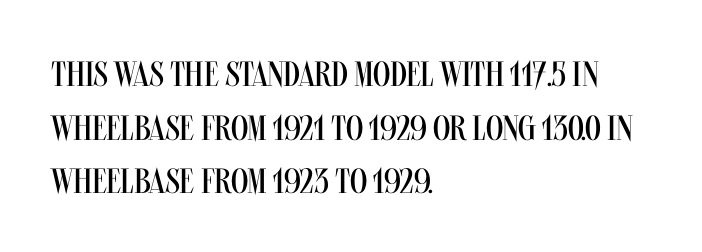
Casual observation: everything's shoved over to the left. Nothing unusual about the tracking: characters are spaced as the font intends. The letters stand upright; this is a roman face. You can tell from the bare stems that sans-serif type was used.
